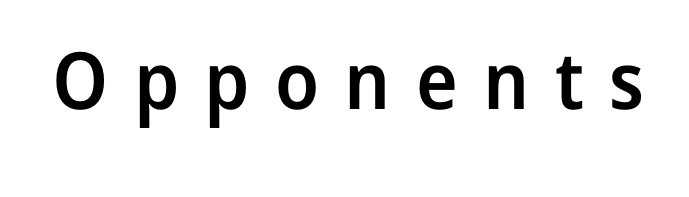
The image shows 79 px semibold sans-serif type, upright; set unusually wide letter spacing (+0.32 em), not underlined; low stroke contrast and a medium x-height.
